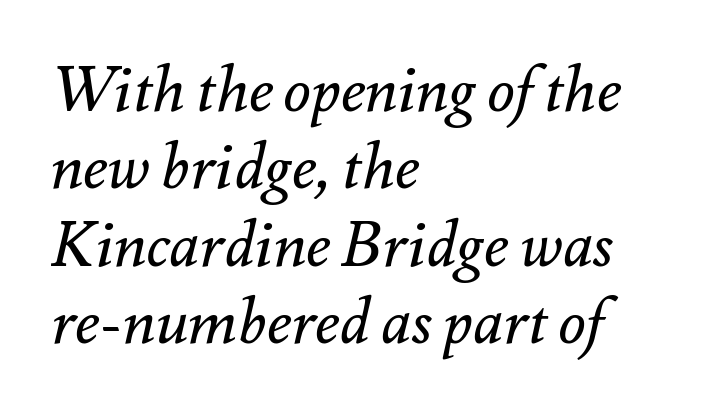
The image shows 63 px regular-weight type, italic (leaning right); set left-aligned, line spacing 1.23x, normal letter spacing, not underlined; medium stroke contrast and a small x-height.
